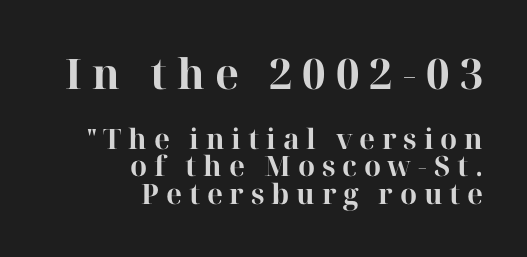
Q: Is the text bold? A: Yes.
Q: Is the text italic (slanted)? A: No, it is upright.
Q: Is the typeface a serif or a sans-serif typeface? A: Serif.
Q: Is the text underlined? A: No.
Q: How is the paragraph aligned? A: Right-aligned.
Q: Is the spacing between letters normal or unusually wide? A: Unusually wide.
Q: Is the spacing between lines tight, normal or loose? A: Tight.
Q: Which block of text is set in a larger size, the first (top) or the second (bottom)? A: The first (top) one.
Q: Width (condensed, normal, or wide)? A: Normal.
Q: Stroke contrast? A: High.
Q: x-height? A: Medium.
Q: Monospaced? A: No.
